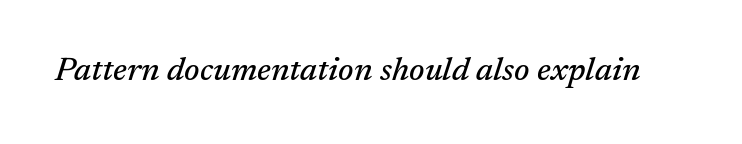
The image shows 33 px serif type, italic (leaning right); set normal letter spacing, not underlined; medium stroke contrast and a medium x-height.
